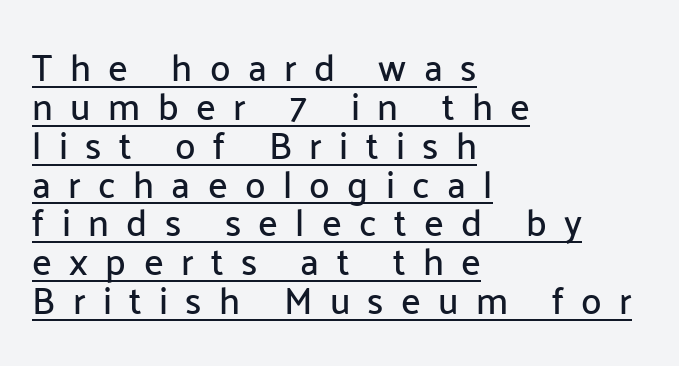
{"serif": "no", "italic": "no", "width": "normal", "stroke_contrast": "low", "x_height": "medium", "monospaced": "no", "underline": "yes", "align": "left", "line_spacing": "tight", "line_spacing_ratio": 1.05, "letter_spacing": "wide", "letter_spacing_em": 0.47, "glyph_px": 37}
